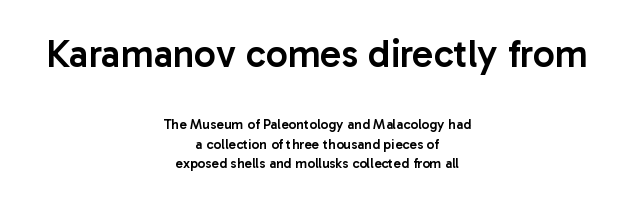
{"serif": "no", "italic": "no", "bold": "semi", "weight": "semibold", "width": "normal", "stroke_contrast": "low", "x_height": "medium", "monospaced": "no", "underline": "no", "align": "center", "line_spacing": "normal", "line_spacing_ratio": 1.39, "letter_spacing": "normal", "letter_spacing_em": 0.0, "larger_block": "first", "size_ratio": 2.79, "glyph_px": 39}
